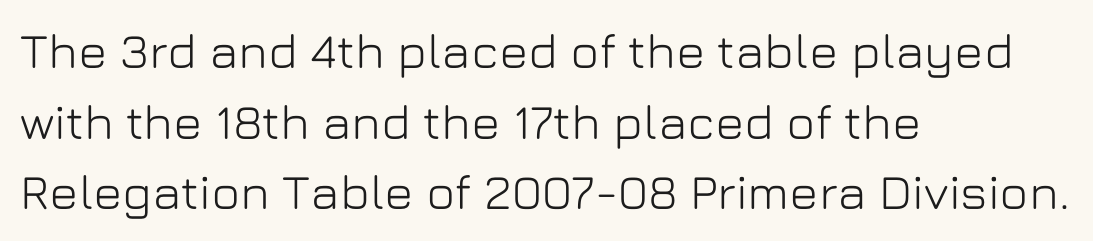
The image shows 49 px sans-serif type, upright; set left-aligned, normal line spacing (1.44x), normal letter spacing, not underlined; low stroke contrast and a medium x-height.
